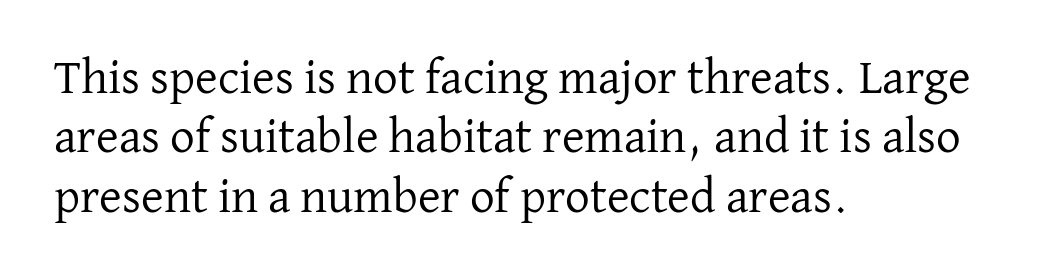
{"serif": "yes", "italic": "no", "bold": "no", "weight": "regular", "width": "normal", "stroke_contrast": "low", "x_height": "medium", "monospaced": "no", "underline": "no", "align": "left", "line_spacing_ratio": 1.21, "letter_spacing": "normal", "letter_spacing_em": 0.0, "glyph_px": 49}
